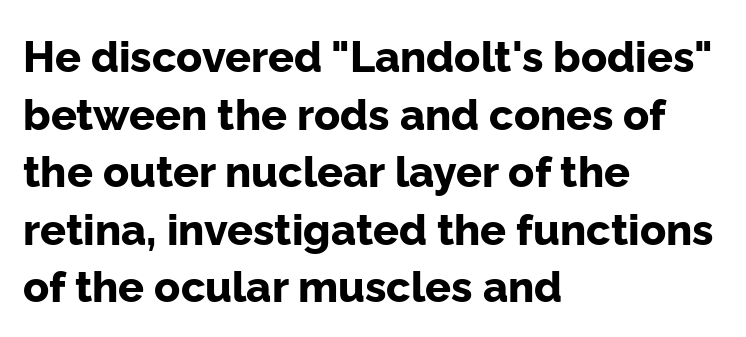
{"serif": "no", "italic": "no", "bold": "yes", "weight": "bold", "width": "normal", "stroke_contrast": "low", "x_height": "medium", "monospaced": "no", "underline": "no", "align": "left", "line_spacing": "normal", "line_spacing_ratio": 1.34, "letter_spacing": "normal", "letter_spacing_em": 0.0, "glyph_px": 43}
